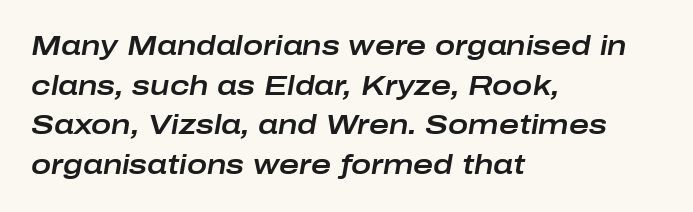
Q: Is the text italic (slanted)? A: Yes, it leans right by about 10 degrees.
Q: Is the text underlined? A: No.
Q: How is the paragraph aligned? A: Left-aligned.
Q: Is the spacing between letters normal or unusually wide? A: Normal.
Q: Is the spacing between lines tight, normal or loose? A: Normal.
